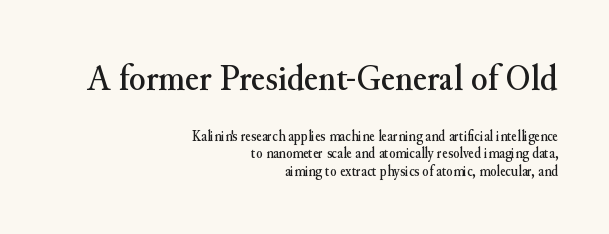
{"serif": "yes", "italic": "no", "width": "normal", "stroke_contrast": "medium", "x_height": "small", "monospaced": "no", "underline": "no", "align": "right", "line_spacing": "tight", "line_spacing_ratio": 1.15, "letter_spacing": "normal", "letter_spacing_em": 0.0, "larger_block": "first", "size_ratio": 2.53, "glyph_px": 38}
